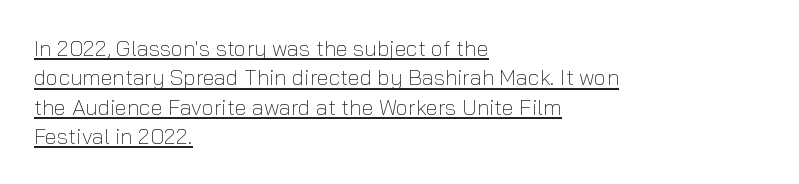
Q: Is the text bold? A: No.
Q: Is the text italic (slanted)? A: No, it is upright.
Q: Is the text underlined? A: Yes.
Q: How is the paragraph aligned? A: Left-aligned.
Q: Is the spacing between letters normal or unusually wide? A: Normal.
Q: Is the spacing between lines tight, normal or loose? A: Normal.
